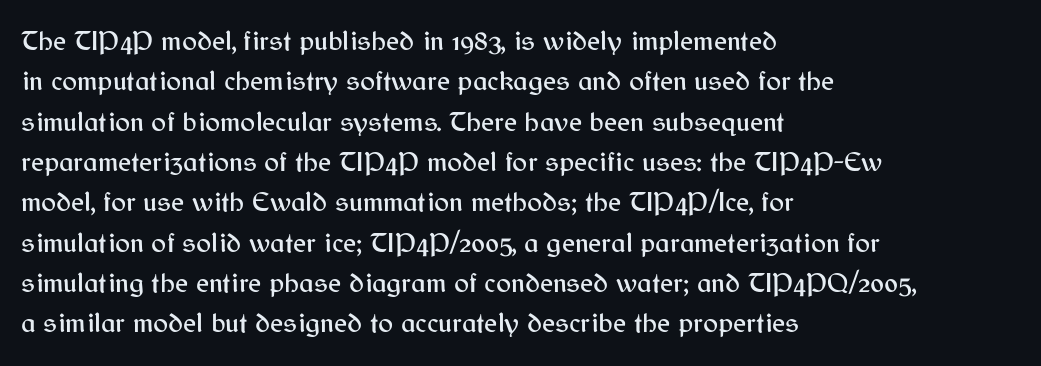
The lettering holds an erect, upright posture throughout. Leading: standard. Spacing between characters is what you'd get straight out of the box. The rendering uses natural spacing where letterforms have individual widths. Is this a sans? Yes — the strokes have no serifs. In CSS terms this would be text-align: left.
